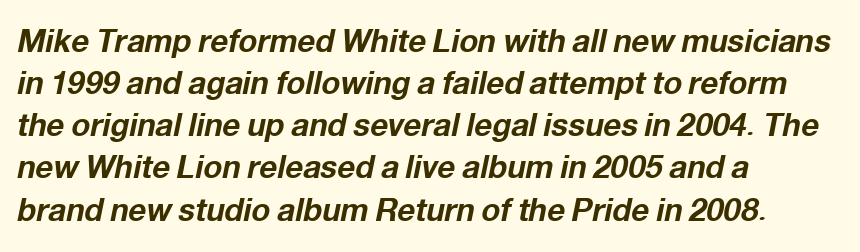
Q: Is the text bold? A: Yes.
Q: Is the text italic (slanted)? A: Yes, it leans right by about 12 degrees.
Q: Is the text underlined? A: No.
Q: How is the paragraph aligned? A: Left-aligned.
Q: Is the spacing between letters normal or unusually wide? A: Normal.
Q: Is the spacing between lines tight, normal or loose? A: Normal.
Q: Width (condensed, normal, or wide)? A: Normal.
Q: Stroke contrast? A: Low.
Q: x-height? A: Medium.
Q: Monospaced? A: No.
